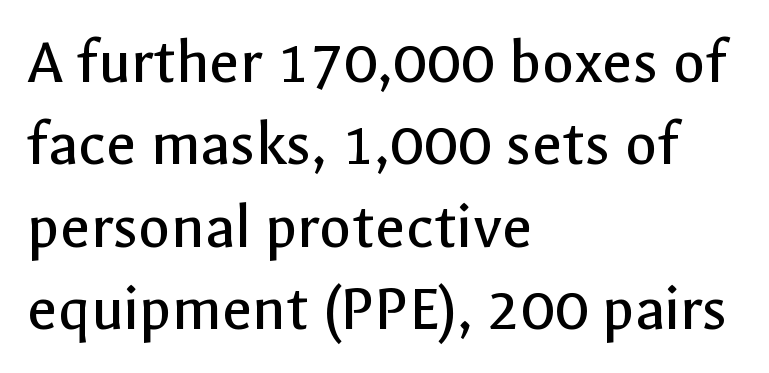
The image shows 66 px regular-weight sans-serif type, upright; set left-aligned, normal line spacing (1.25x), normal letter spacing, not underlined; a medium x-height.
